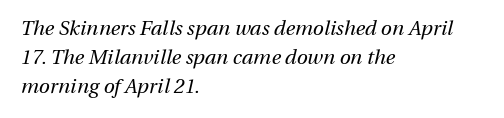
The image shows 20 px text type, italic (leaning right); set left-aligned, normal line spacing (1.44x), normal letter spacing, not underlined.
